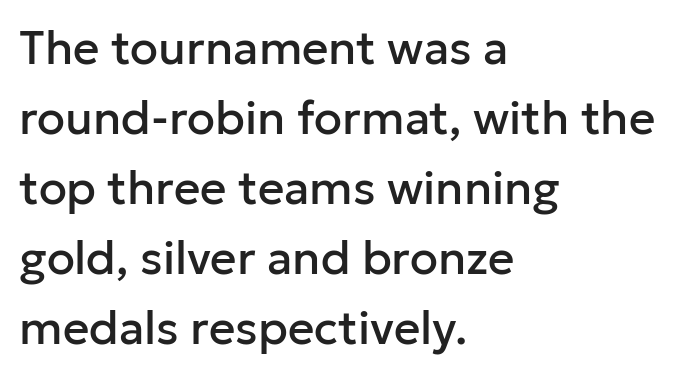
Students, observe: this is what conventionally led text looks like. Proportional: the letters do not fall into vertical columns. Plain, unruled lines of type. A classic flush-left, rag-right setting is used for this passage. The face used here is a sans, in the tradition of grotesques and geometrics.
